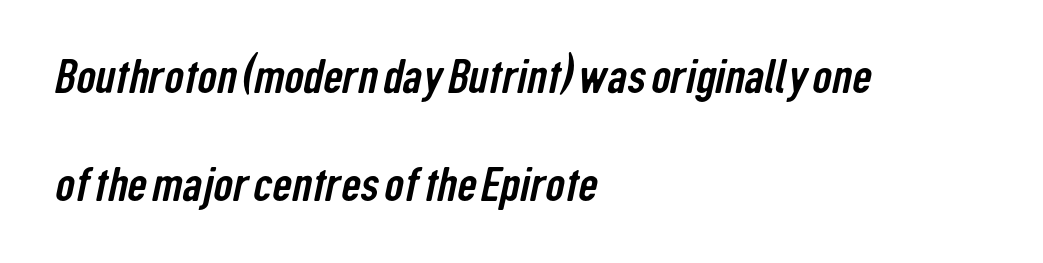
The image shows 48 px condensed sans-serif type; set left-aligned, loose line spacing (2.25x), normal letter spacing, not underlined; low stroke contrast and a medium x-height.
